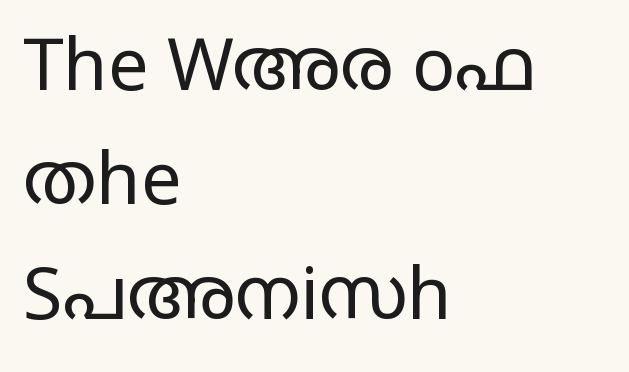
The words here are not underlined. Leading matches the norm, producing a regular column. Varying glyph widths throughout — classic text-font behaviour. Weight: in the light-to-regular range.
